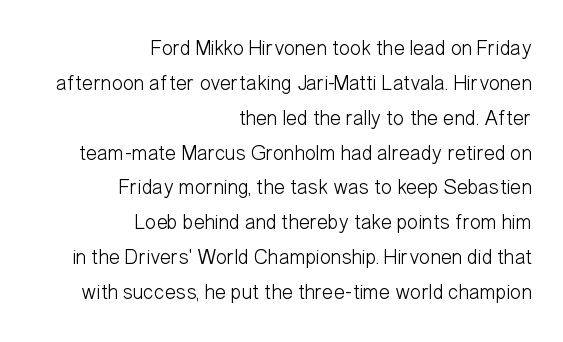
The image shows 21 px text type, upright; set right-aligned, normal line spacing (1.66x), normal letter spacing, not underlined.
